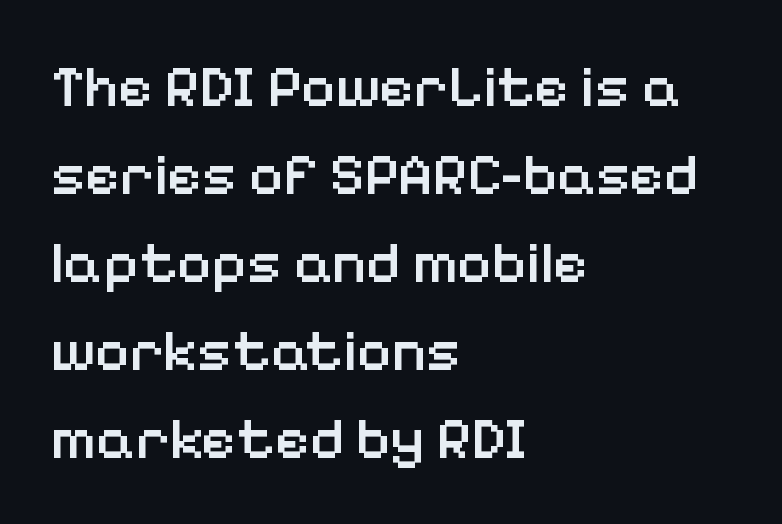
The image shows 59 px semibold sans-serif type, upright; set left-aligned, normal line spacing (1.49x), normal letter spacing, not underlined; low stroke contrast and a medium x-height.
